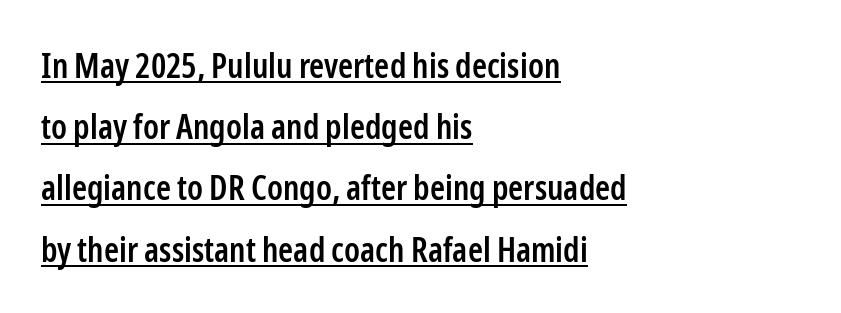
The image shows 34 px semibold, condensed sans-serif type, upright; set left-aligned, line spacing 1.8x, normal letter spacing, underlined; low stroke contrast and a medium x-height.
